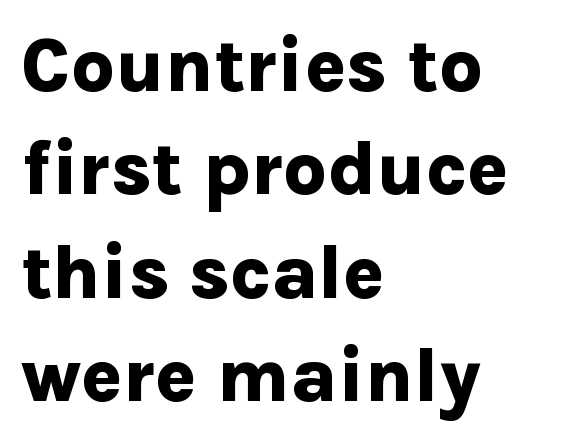
Q: Is the text bold? A: Yes.
Q: Is the text italic (slanted)? A: No, it is upright.
Q: Is the typeface a serif or a sans-serif typeface? A: Sans-serif.
Q: Is the text underlined? A: No.
Q: How is the paragraph aligned? A: Left-aligned.
Q: Is the spacing between letters normal or unusually wide? A: Normal.
Q: Is the spacing between lines tight, normal or loose? A: Normal.
Q: Width (condensed, normal, or wide)? A: Normal.
Q: Stroke contrast? A: Low.
Q: x-height? A: Medium.
Q: Monospaced? A: No.
